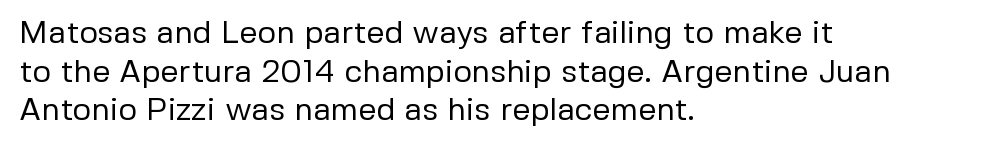
Q: Is the text bold? A: No.
Q: Is the text italic (slanted)? A: No, it is upright.
Q: Is the typeface a serif or a sans-serif typeface? A: Sans-serif.
Q: Is the text underlined? A: No.
Q: How is the paragraph aligned? A: Left-aligned.
Q: Is the spacing between letters normal or unusually wide? A: Normal.
Q: Width (condensed, normal, or wide)? A: Normal.
Q: Stroke contrast? A: Low.
Q: x-height? A: Medium.
Q: Monospaced? A: No.
